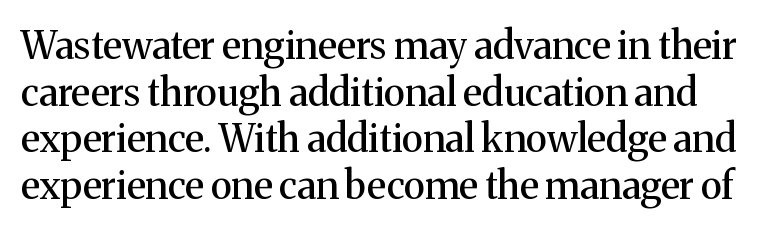
The image shows 38 px serif type, upright; set line spacing 1.23x, normal letter spacing, not underlined; medium stroke contrast and a medium x-height.
